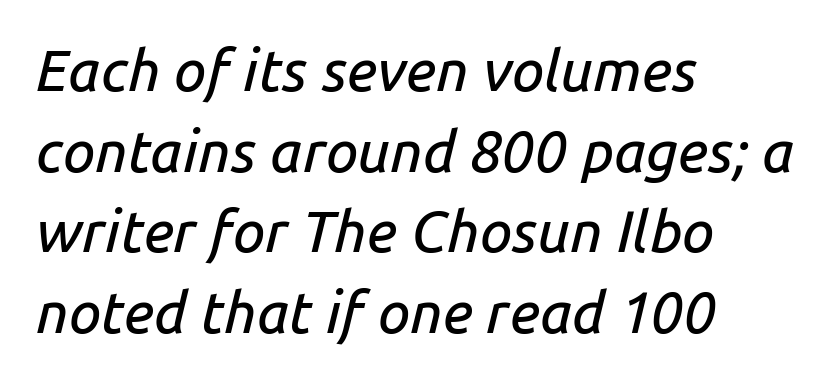
The image shows 58 px text type, italic (leaning right); set left-aligned, normal line spacing (1.39x), normal letter spacing, not underlined; low stroke contrast and a medium x-height.
